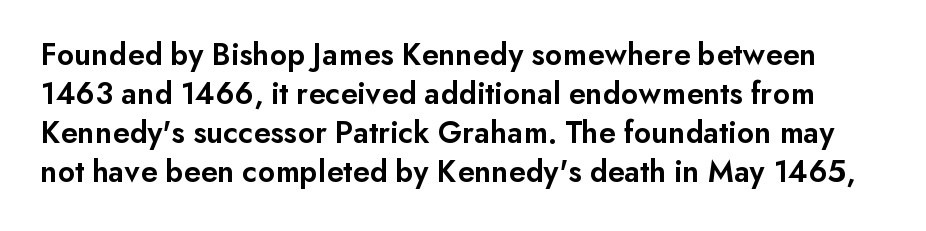
Q: Is the text bold? A: Semi-bold.
Q: Is the text italic (slanted)? A: No, it is upright.
Q: Is the typeface a serif or a sans-serif typeface? A: Sans-serif.
Q: Is the text underlined? A: No.
Q: Is the spacing between letters normal or unusually wide? A: Normal.
Q: Width (condensed, normal, or wide)? A: Normal.
Q: Stroke contrast? A: Low.
Q: x-height? A: Small.
Q: Monospaced? A: No.
